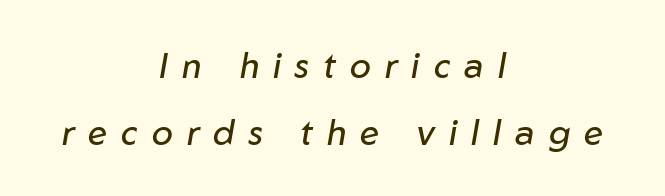
Q: Is the text bold? A: No.
Q: Is the text italic (slanted)? A: Yes, it leans right by about 10 degrees.
Q: Is the text underlined? A: No.
Q: How is the paragraph aligned? A: Centered.
Q: Is the spacing between letters normal or unusually wide? A: Unusually wide.
Q: Is the spacing between lines tight, normal or loose? A: Loose.
Q: Width (condensed, normal, or wide)? A: Normal.
Q: Stroke contrast? A: Low.
Q: x-height? A: Medium.
Q: Monospaced? A: No.
